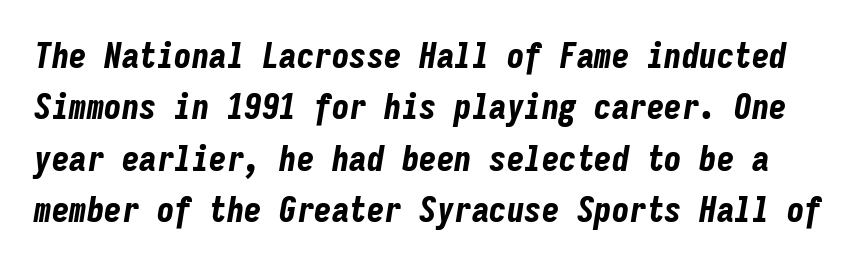
Q: Is the text bold? A: Yes.
Q: Is the text italic (slanted)? A: Yes, it leans right by about 9 degrees.
Q: Is the text underlined? A: No.
Q: Is the spacing between letters normal or unusually wide? A: Normal.
Q: Is the spacing between lines tight, normal or loose? A: Normal.
Q: Width (condensed, normal, or wide)? A: Condensed.
Q: Stroke contrast? A: Low.
Q: x-height? A: Medium.
Q: Monospaced? A: Yes.
